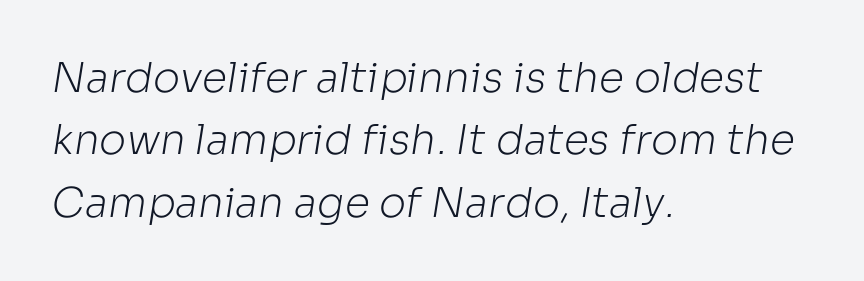
Q: Is the text bold? A: No.
Q: Is the typeface a serif or a sans-serif typeface? A: Sans-serif.
Q: Is the text underlined? A: No.
Q: How is the paragraph aligned? A: Left-aligned.
Q: Is the spacing between letters normal or unusually wide? A: Normal.
Q: Is the spacing between lines tight, normal or loose? A: Normal.
Q: Width (condensed, normal, or wide)? A: Normal.
Q: Stroke contrast? A: Low.
Q: x-height? A: Medium.
Q: Monospaced? A: No.
